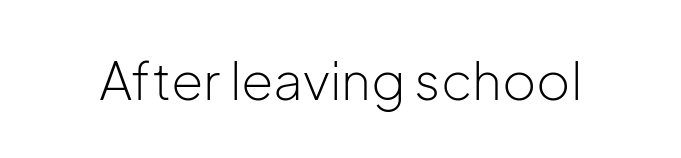
Q: Is the text bold? A: No.
Q: Is the text italic (slanted)? A: No, it is upright.
Q: Is the typeface a serif or a sans-serif typeface? A: Sans-serif.
Q: Is the text underlined? A: No.
Q: Is the spacing between letters normal or unusually wide? A: Normal.
Q: Width (condensed, normal, or wide)? A: Normal.
Q: Stroke contrast? A: Low.
Q: x-height? A: Medium.
Q: Monospaced? A: No.
